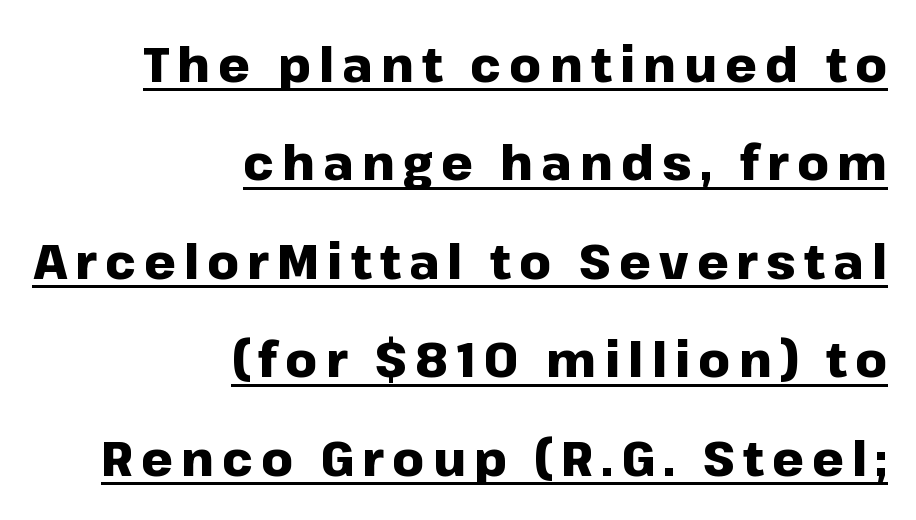
Q: Is the text bold? A: Yes.
Q: Is the text italic (slanted)? A: No, it is upright.
Q: Is the typeface a serif or a sans-serif typeface? A: Sans-serif.
Q: Is the text underlined? A: Yes.
Q: How is the paragraph aligned? A: Right-aligned.
Q: Is the spacing between lines tight, normal or loose? A: Loose.
Q: Width (condensed, normal, or wide)? A: Normal.
Q: Stroke contrast? A: Low.
Q: x-height? A: Medium.
Q: Monospaced? A: No.
